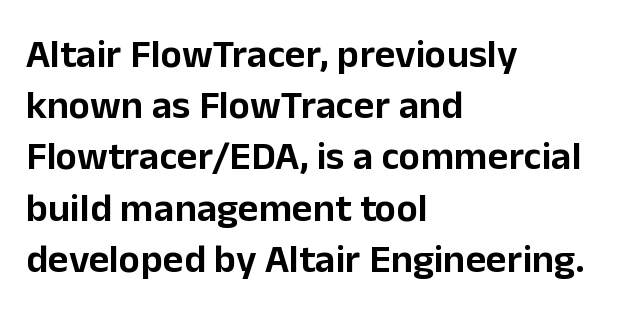
The image shows 40 px sans-serif type, upright; set left-aligned, normal line spacing (1.28x), normal letter spacing, not underlined; low stroke contrast and a medium x-height.
